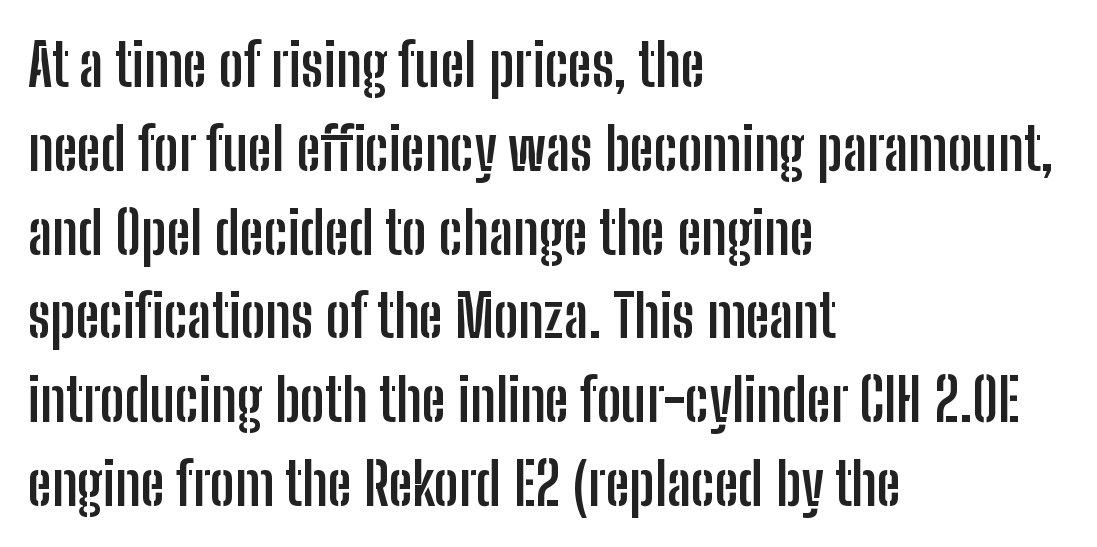
The image shows 59 px semibold, condensed sans-serif type, upright; set left-aligned, normal line spacing (1.42x), normal letter spacing, not underlined; low stroke contrast and a medium x-height.
